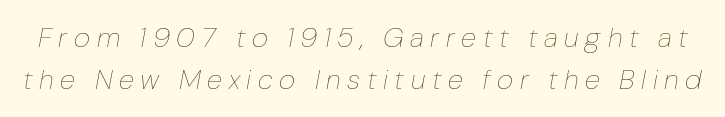
The image shows 28 px thin type, italic (leaning right); set normal line spacing (1.5x), unusually wide letter spacing (+0.24 em), not underlined; low stroke contrast and a medium x-height.
